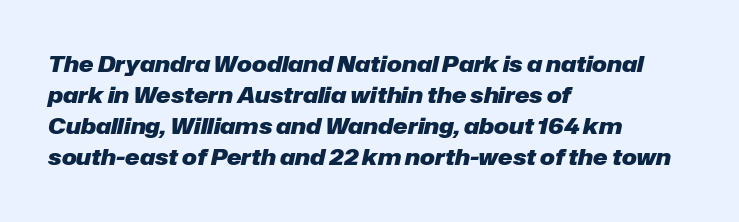
{"italic": "yes", "lean": "right", "slant_degrees": 12, "bold": "yes", "underline": "no", "align": "left", "line_spacing": "normal", "line_spacing_ratio": 1.41, "letter_spacing": "normal", "letter_spacing_em": 0.0, "glyph_px": 22}
